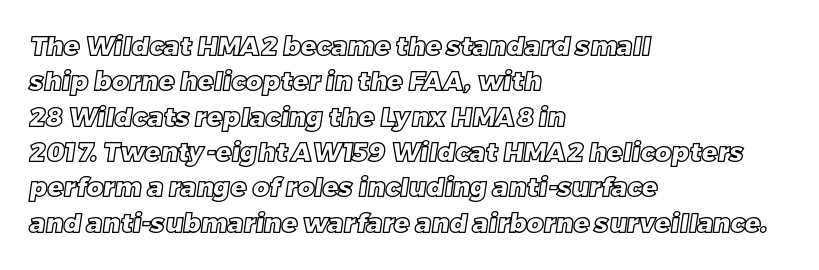
{"underline": "no", "align": "left", "line_spacing": "normal", "line_spacing_ratio": 1.36, "letter_spacing": "normal", "letter_spacing_em": 0.0, "glyph_px": 26}
